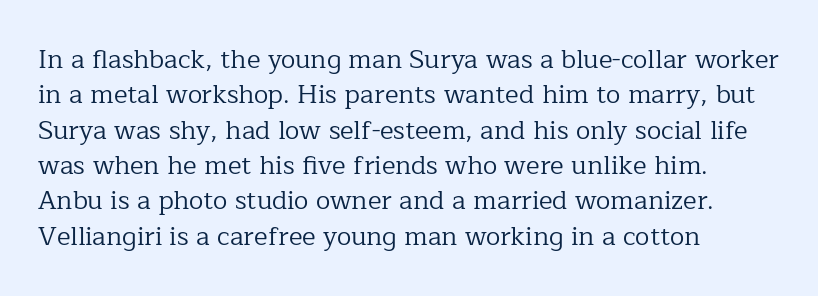
The image shows 26 px text type, upright; set left-aligned, normal line spacing (1.36x), normal letter spacing, not underlined.
